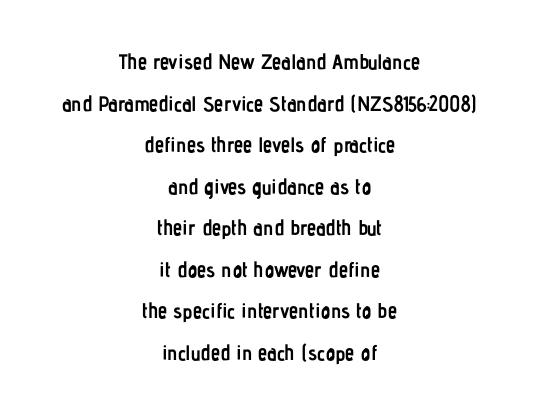
The image shows 21 px bold type, upright; set centered, loose line spacing (1.98x), normal letter spacing, not underlined.
